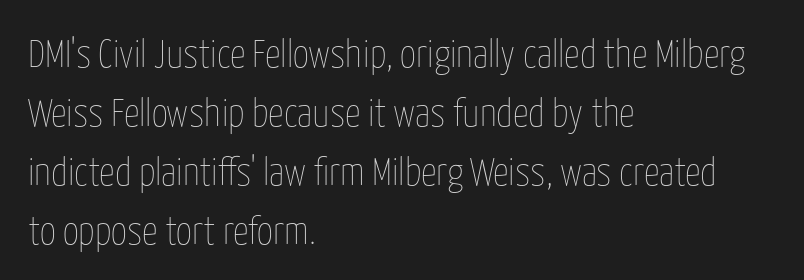
The image shows 39 px thin, condensed type, upright; set left-aligned, normal line spacing (1.51x), normal letter spacing, not underlined; low stroke contrast and a medium x-height.
